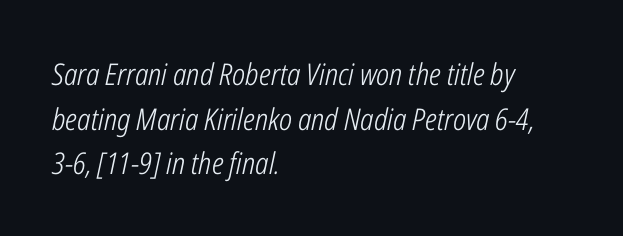
The strokes carry an ordinary text weight at most. The type is set solid horizontally, with unmodified tracking. If you drew a ruler down the left edge, every line would touch it. The font's italic variant was chosen for this text.
